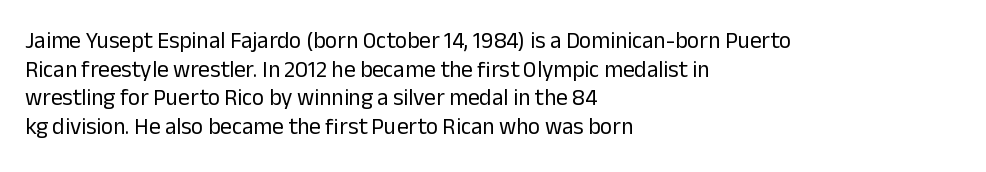
{"italic": "no", "bold": "no", "underline": "no", "align": "left", "line_spacing_ratio": 1.24, "letter_spacing": "normal", "letter_spacing_em": 0.0, "glyph_px": 23}
